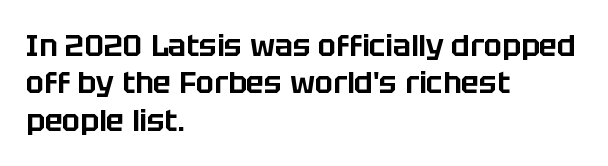
Q: Is the text italic (slanted)? A: No, it is upright.
Q: Is the typeface a serif or a sans-serif typeface? A: Sans-serif.
Q: Is the text underlined? A: No.
Q: How is the paragraph aligned? A: Left-aligned.
Q: Is the spacing between letters normal or unusually wide? A: Normal.
Q: Is the spacing between lines tight, normal or loose? A: Normal.
Q: Width (condensed, normal, or wide)? A: Normal.
Q: Stroke contrast? A: Low.
Q: x-height? A: Large.
Q: Monospaced? A: No.
